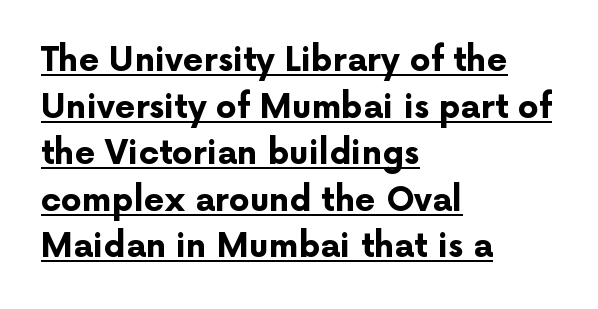
The line-height multiplier appears to be the usual default. The letters are bold, with thick, heavy strokes. Each word holds together tightly as a unit, with standard inter-letter gaps. One-word summary of the alignment: left. Is there any slant? The stems are plumb.
